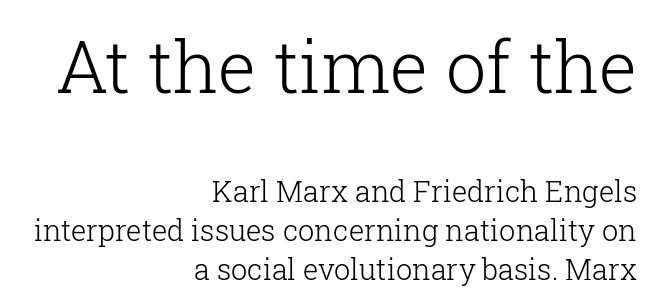
Q: Is the text bold? A: No.
Q: Is the text italic (slanted)? A: No, it is upright.
Q: Is the typeface a serif or a sans-serif typeface? A: Serif.
Q: Is the text underlined? A: No.
Q: How is the paragraph aligned? A: Right-aligned.
Q: Is the spacing between letters normal or unusually wide? A: Normal.
Q: Is the spacing between lines tight, normal or loose? A: Normal.
Q: Which block of text is set in a larger size, the first (top) or the second (bottom)? A: The first (top) one.
Q: Width (condensed, normal, or wide)? A: Normal.
Q: Stroke contrast? A: Low.
Q: x-height? A: Medium.
Q: Monospaced? A: No.
